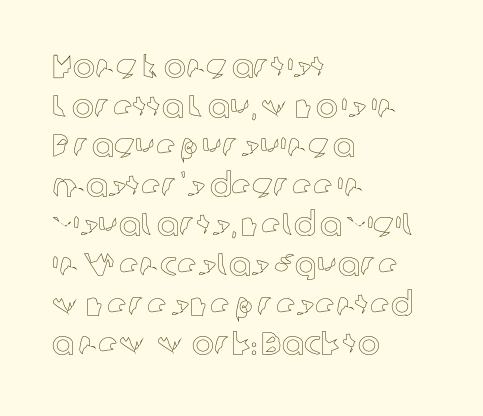
Characters follow at the spacing the type designer built in. Unmarked baselines from the first word to the last. Spacing verdict: proportional, widths tailored to each character. Visually the block forms a straight wall on the left and a jagged coastline on the right. Posture: straight, roman, zero tilt.
